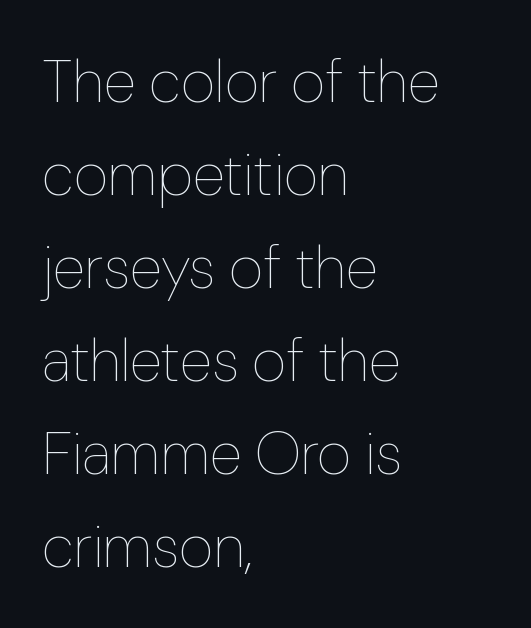
{"italic": "no", "bold": "no", "weight": "thin", "width": "normal", "stroke_contrast": "low", "x_height": "medium", "monospaced": "no", "underline": "no", "align": "left", "line_spacing": "normal", "line_spacing_ratio": 1.55, "letter_spacing": "normal", "letter_spacing_em": 0.0, "glyph_px": 60}
